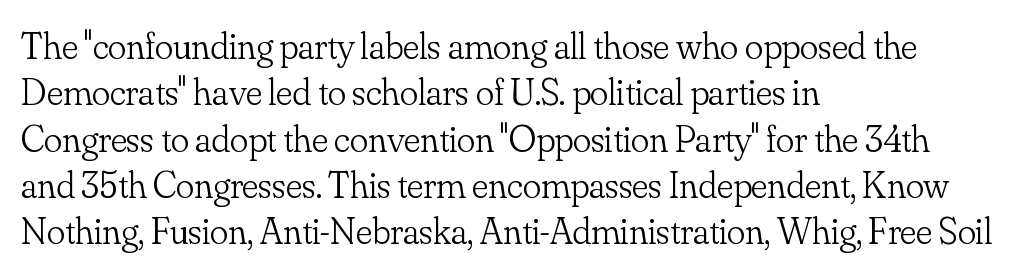
{"serif": "yes", "italic": "no", "bold": "no", "weight": "light", "width": "normal", "stroke_contrast": "low", "x_height": "small", "monospaced": "no", "underline": "no", "align": "left", "line_spacing_ratio": 1.22, "letter_spacing": "normal", "letter_spacing_em": 0.0, "glyph_px": 38}
